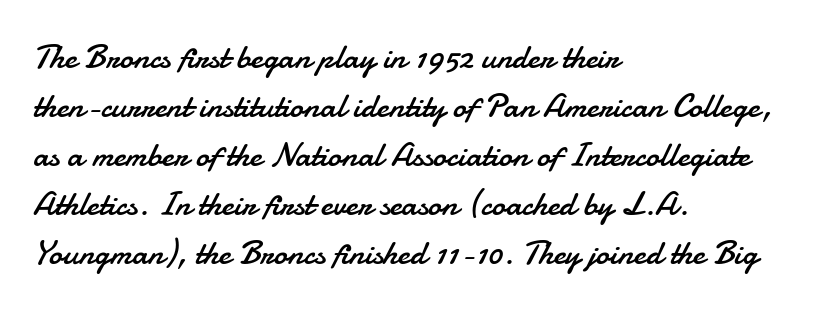
Compared with a centered layout, this one pins lines to the left instead. The weight tops out at a normal text grade. The rendering keeps characters at their native spacing.
